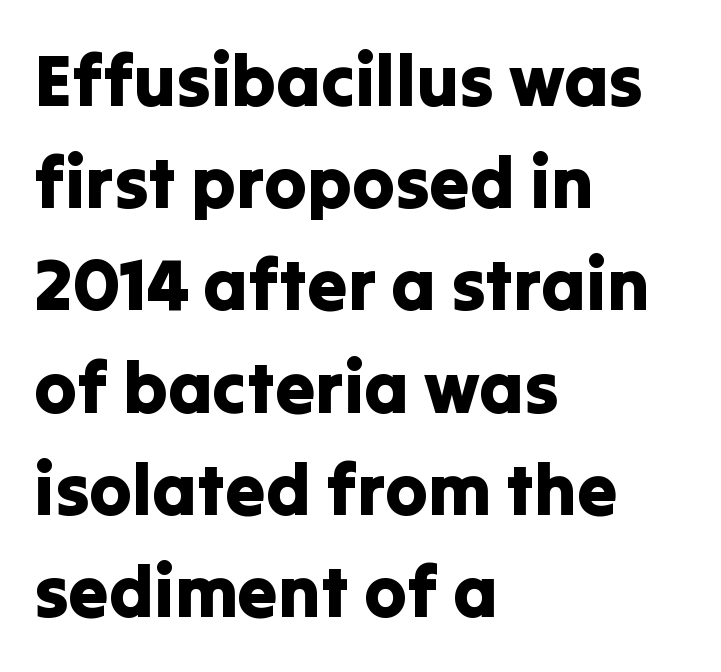
{"serif": "no", "italic": "no", "width": "normal", "stroke_contrast": "low", "x_height": "medium", "monospaced": "no", "underline": "no", "align": "left", "line_spacing": "normal", "line_spacing_ratio": 1.42, "letter_spacing": "normal", "letter_spacing_em": 0.0, "glyph_px": 72}
